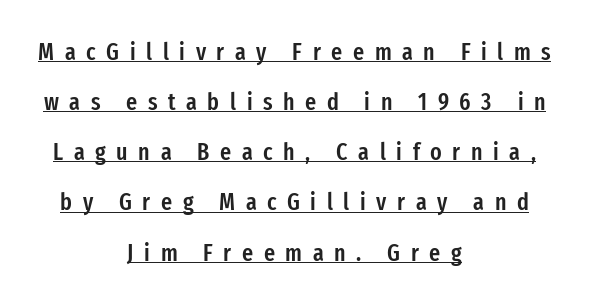
Q: Is the text bold? A: Semi-bold.
Q: Is the text italic (slanted)? A: No, it is upright.
Q: Is the text underlined? A: Yes.
Q: How is the paragraph aligned? A: Centered.
Q: Is the spacing between letters normal or unusually wide? A: Unusually wide.
Q: Is the spacing between lines tight, normal or loose? A: Loose.
